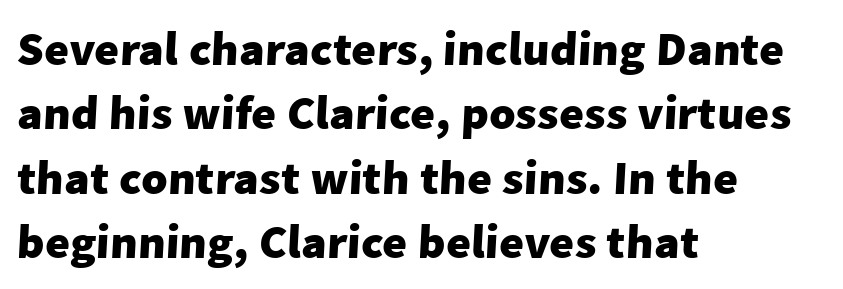
The image shows 48 px heavy sans-serif type; set left-aligned, normal line spacing (1.34x), normal letter spacing, not underlined; low stroke contrast and a medium x-height.
